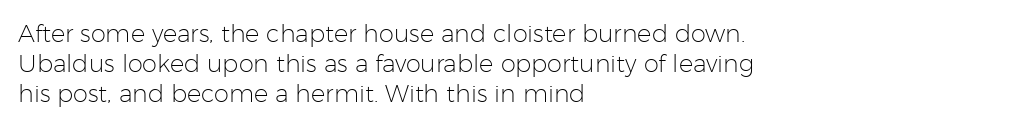
If you drew a line through each stem, it would be perfectly vertical. Tracking value appears to be zero — textbook default spacing. The rag falls on the right side of this text block. The face looks like a standard text weight, possibly lighter. The string is rendered with underlining switched off.
